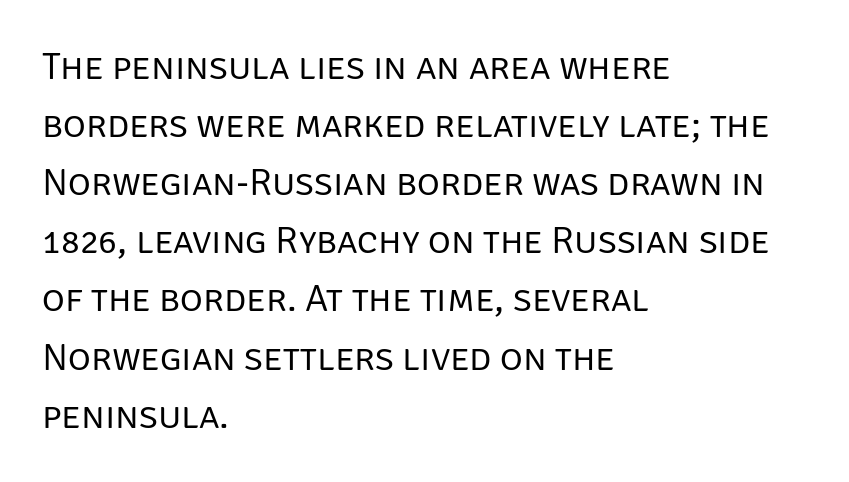
{"serif": "no", "italic": "no", "bold": "no", "weight": "regular", "width": "normal", "stroke_contrast": "low", "x_height": "large", "monospaced": "no", "underline": "no", "align": "left", "line_spacing": "normal", "line_spacing_ratio": 1.49, "letter_spacing": "normal", "letter_spacing_em": 0.0, "glyph_px": 39}
